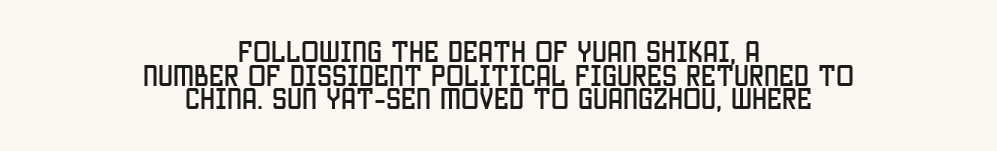
The image shows 24 px text type, upright; set centered, tight line spacing (0.98x), normal letter spacing, not underlined.
